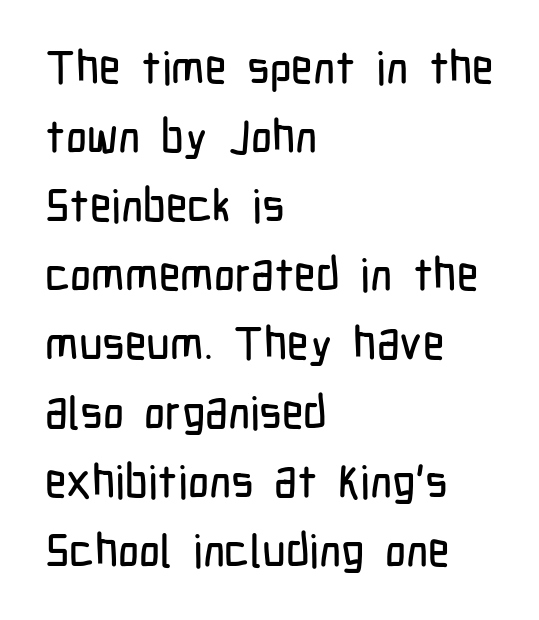
{"serif": "no", "italic": "no", "width": "condensed", "stroke_contrast": "low", "x_height": "medium", "monospaced": "no", "underline": "no", "align": "left", "line_spacing": "normal", "line_spacing_ratio": 1.5, "letter_spacing": "normal", "letter_spacing_em": 0.0, "glyph_px": 46}
